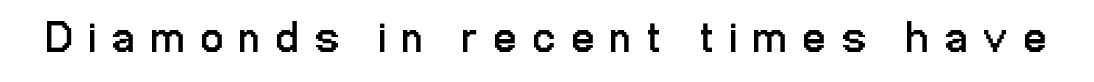
The image shows 44 px regular-weight, condensed sans-serif type, upright; set unusually wide letter spacing (+0.38 em), not underlined; low stroke contrast and a medium x-height.
